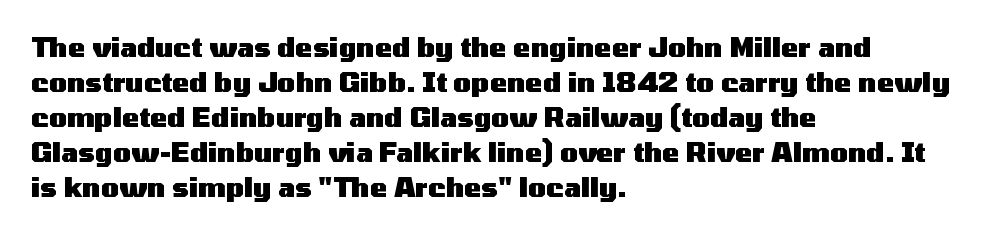
Q: Is the text bold? A: Yes.
Q: Is the text italic (slanted)? A: No, it is upright.
Q: Is the text underlined? A: No.
Q: How is the paragraph aligned? A: Left-aligned.
Q: Is the spacing between letters normal or unusually wide? A: Normal.
Q: Is the spacing between lines tight, normal or loose? A: Normal.
